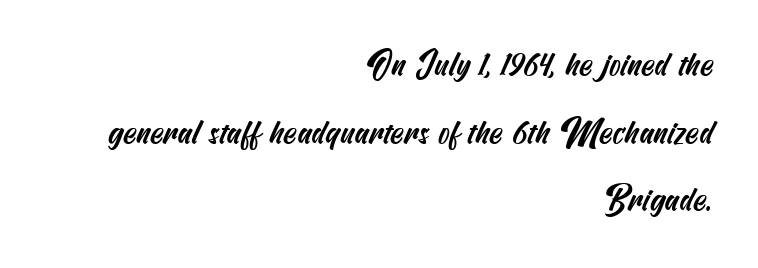
{"serif": "no", "width": "condensed", "stroke_contrast": "medium", "x_height": "small", "underline": "no", "align": "right", "line_spacing": "loose", "line_spacing_ratio": 1.99, "letter_spacing": "normal", "letter_spacing_em": 0.0, "glyph_px": 34}
